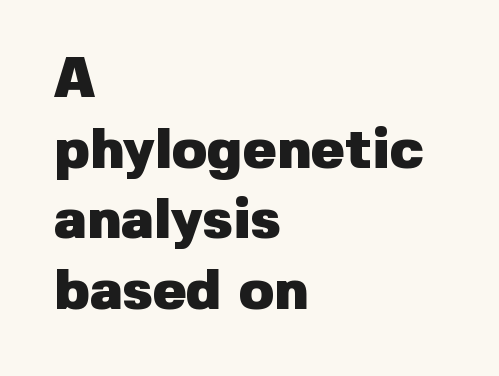
Q: Is the text bold? A: Yes.
Q: Is the text italic (slanted)? A: No, it is upright.
Q: Is the typeface a serif or a sans-serif typeface? A: Sans-serif.
Q: Is the text underlined? A: No.
Q: How is the paragraph aligned? A: Left-aligned.
Q: Is the spacing between letters normal or unusually wide? A: Normal.
Q: Width (condensed, normal, or wide)? A: Normal.
Q: Stroke contrast? A: Low.
Q: x-height? A: Medium.
Q: Monospaced? A: No.
